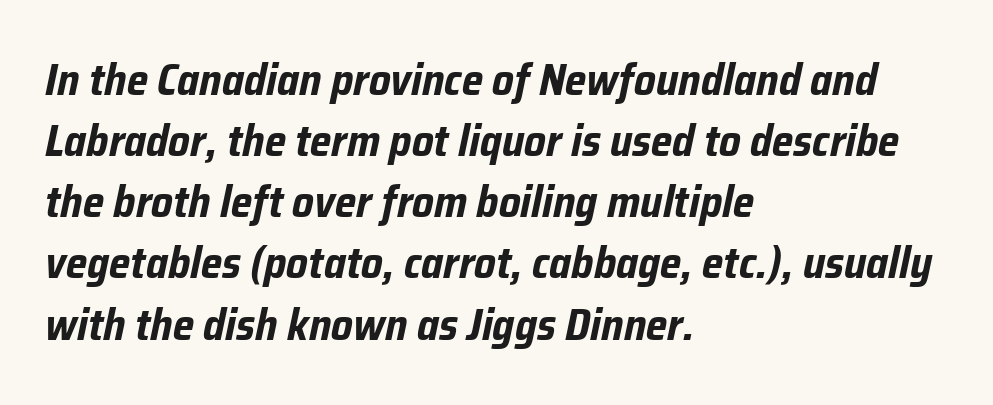
Observe the lean: these are italic letterforms. Spacing verdict: proportional, widths tailored to each character. A clean baseline with only descenders dipping below it. Where is the straight margin? On the left. Students, note that the glyphs here touch the page at normal intervals.
